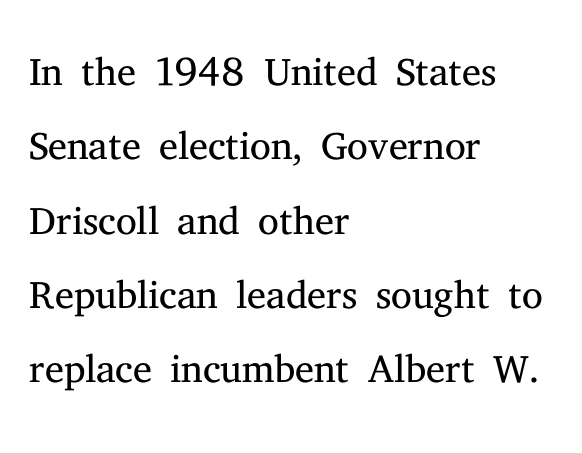
{"serif": "yes", "italic": "no", "bold": "no", "weight": "light", "width": "normal", "stroke_contrast": "medium", "x_height": "medium", "monospaced": "no", "underline": "no", "align": "left", "line_spacing": "normal", "line_spacing_ratio": 1.26, "letter_spacing": "normal", "letter_spacing_em": 0.0, "glyph_px": 59}
